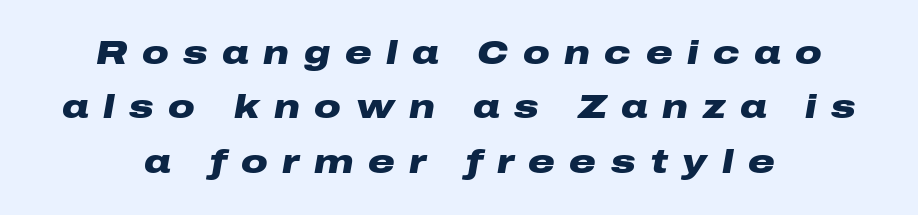
{"italic": "yes", "lean": "right", "slant_degrees": 10, "bold": "yes", "weight": "heavy", "width": "wide", "stroke_contrast": "low", "x_height": "medium", "monospaced": "no", "underline": "no", "line_spacing": "normal", "line_spacing_ratio": 1.65, "letter_spacing": "wide", "letter_spacing_em": 0.44, "glyph_px": 33}
